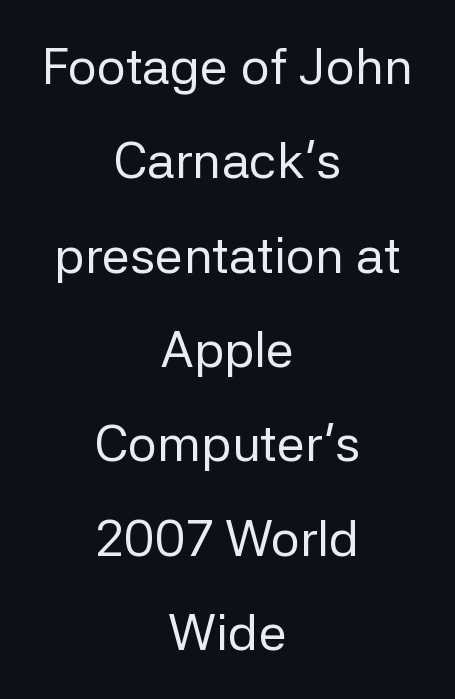
In terms of letterform style, serifs are entirely absent. Weight: in the light-to-regular range. The passage is arranged like a title page — every line centered. The gaps between neighbouring characters are ordinary and unremarkable. Descenders hang freely into open space.
